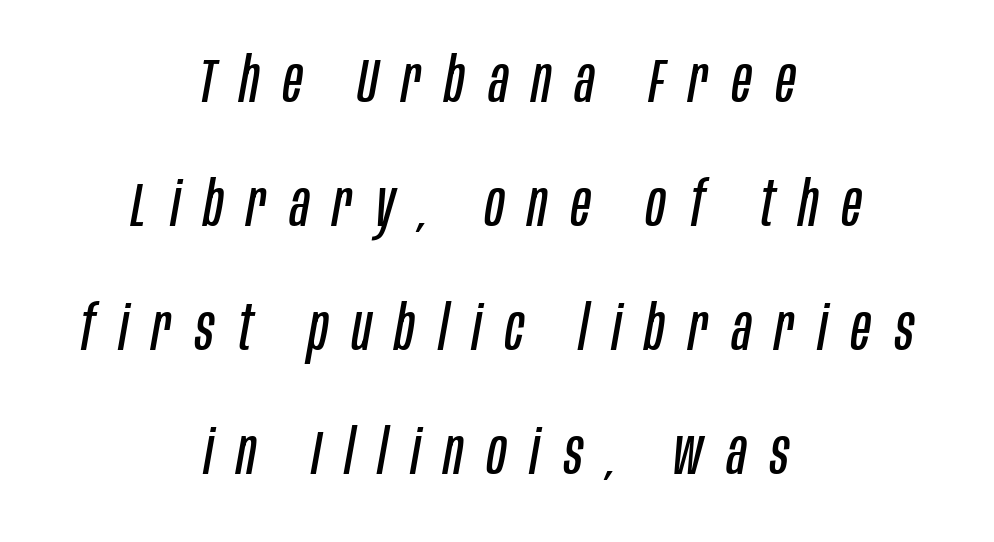
Q: Is the text bold? A: No.
Q: Is the text italic (slanted)? A: Yes, it leans right by about 10 degrees.
Q: Is the text underlined? A: No.
Q: How is the paragraph aligned? A: Centered.
Q: Is the spacing between letters normal or unusually wide? A: Unusually wide.
Q: Is the spacing between lines tight, normal or loose? A: Loose.
Q: Width (condensed, normal, or wide)? A: Condensed.
Q: Stroke contrast? A: Low.
Q: x-height? A: Large.
Q: Monospaced? A: No.
